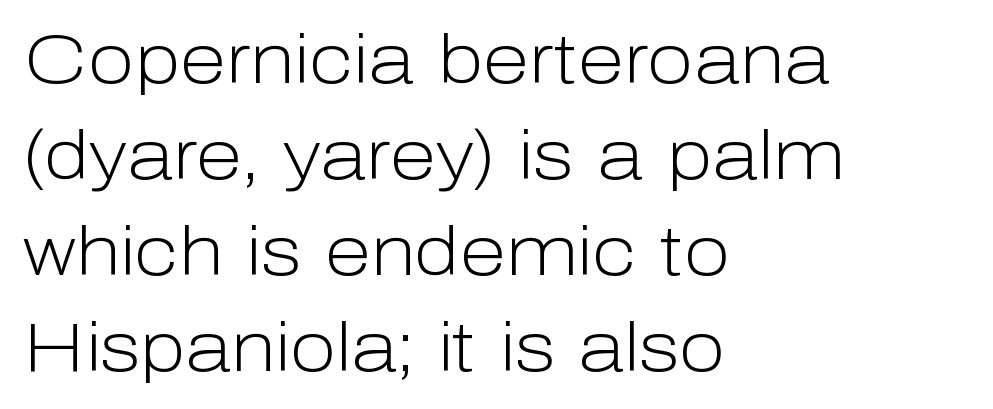
The image shows 68 px light sans-serif type, upright; set left-aligned, normal line spacing (1.41x), normal letter spacing, not underlined; low stroke contrast and a medium x-height.
